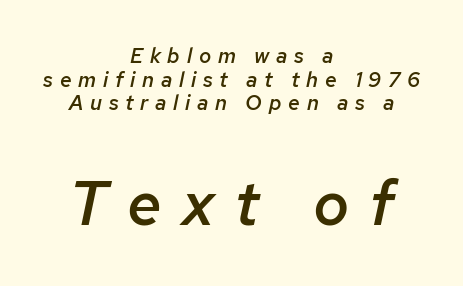
{"italic": "yes", "lean": "right", "slant_degrees": 12, "bold": "semi", "weight": "semibold", "width": "normal", "stroke_contrast": "low", "x_height": "medium", "monospaced": "no", "underline": "no", "align": "center", "line_spacing": "tight", "line_spacing_ratio": 1.12, "letter_spacing": "wide", "letter_spacing_em": 0.32, "larger_block": "second", "size_ratio": 2.95, "glyph_px": 62}
